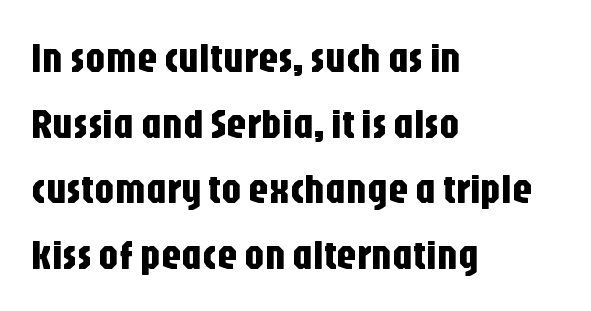
The image shows 41 px condensed sans-serif type, upright; set left-aligned, normal line spacing (1.6x), normal letter spacing, not underlined; low stroke contrast and a large x-height.
